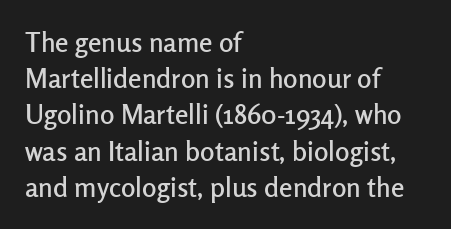
The image shows 27 px text type, upright; set left-aligned, normal line spacing (1.34x), normal letter spacing, not underlined.
